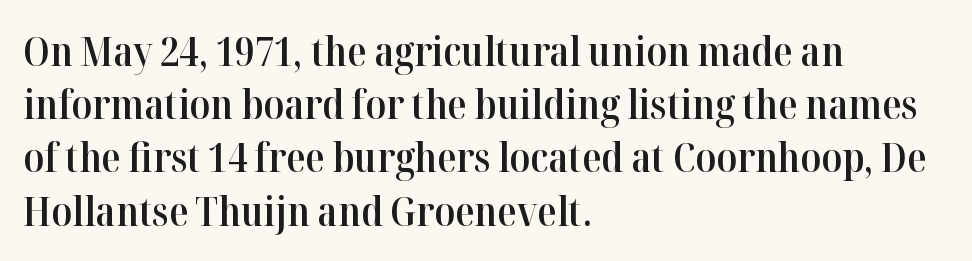
Stroke thickness is moderately raised; the sample reads as semibold. Successive baselines arrive at the customary interval. Ascenders rise straight up at ninety degrees. The passage shown is typed in a proportional face where columns would drift. The area under the type is left untouched.
